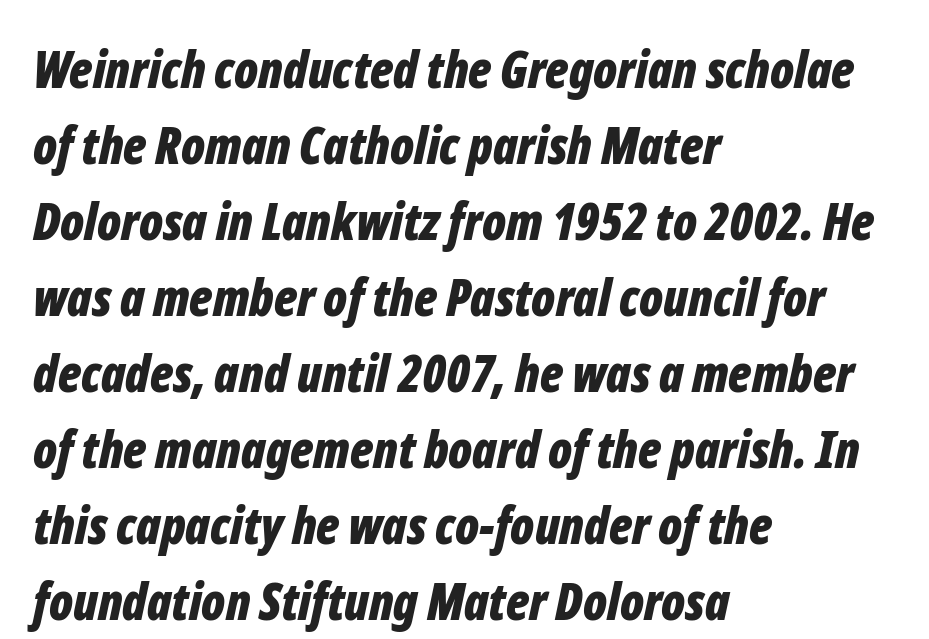
{"italic": "yes", "lean": "right", "slant_degrees": 12, "bold": "yes", "weight": "bold", "width": "condensed", "stroke_contrast": "low", "x_height": "medium", "monospaced": "no", "underline": "no", "align": "left", "line_spacing": "normal", "line_spacing_ratio": 1.49, "letter_spacing": "normal", "letter_spacing_em": 0.0, "glyph_px": 51}
